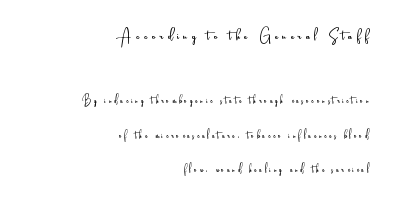
Q: Is the text bold? A: No.
Q: Is the text underlined? A: No.
Q: How is the paragraph aligned? A: Right-aligned.
Q: Is the spacing between letters normal or unusually wide? A: Unusually wide.
Q: Is the spacing between lines tight, normal or loose? A: Loose.
Q: Which block of text is set in a larger size, the first (top) or the second (bottom)? A: The first (top) one.
